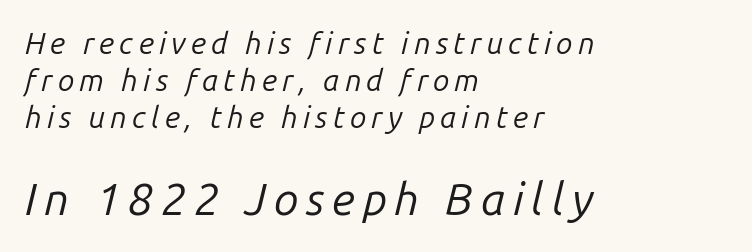
Here the designer chose a conventional face with non-uniform glyph widths. Just letters on the line, the space beneath them empty. This rendering uses left alignment, leaving the right contour irregular. Bigger letters appear in the bottom chunk; the top chunk is reduced. The weight tops out at a normal text grade. Designer's note — italics engaged.
